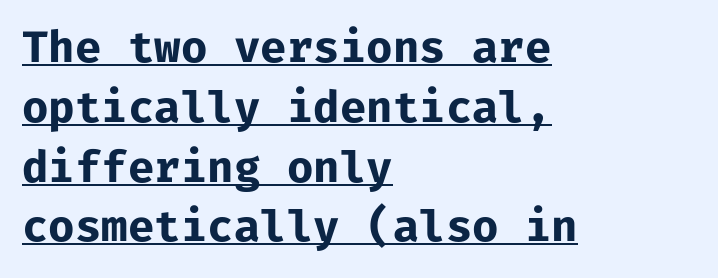
The image shows 43 px bold sans-serif type, upright, monospaced; set left-aligned, normal line spacing (1.39x), normal letter spacing, underlined; low stroke contrast and a medium x-height.
